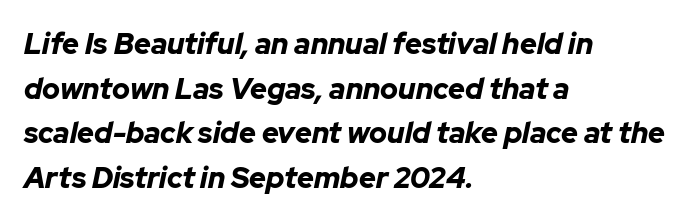
{"italic": "yes", "lean": "right", "slant_degrees": 12, "bold": "yes", "weight": "bold", "width": "normal", "stroke_contrast": "low", "x_height": "medium", "monospaced": "no", "underline": "no", "align": "left", "line_spacing": "normal", "line_spacing_ratio": 1.54, "letter_spacing": "normal", "letter_spacing_em": 0.0, "glyph_px": 29}
